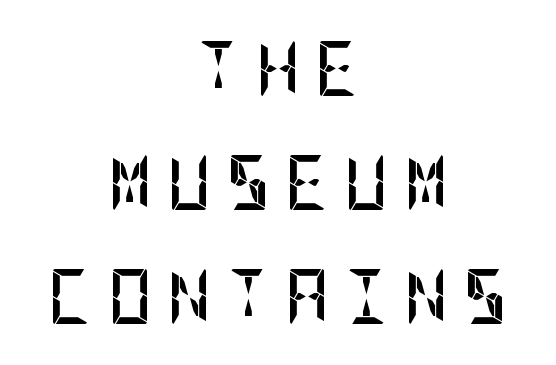
The image shows 55 px semibold, condensed sans-serif type, upright; set centered, loose line spacing (2.07x), unusually wide letter spacing (+0.26 em), not underlined; low stroke contrast and a large x-height.
